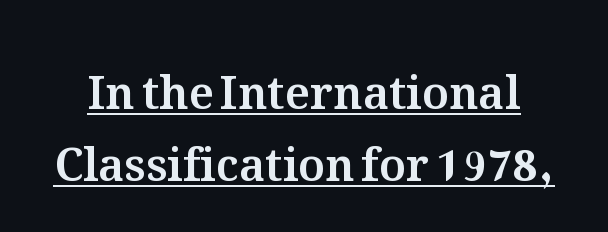
{"italic": "no", "width": "normal", "stroke_contrast": "medium", "x_height": "medium", "monospaced": "no", "underline": "yes", "line_spacing": "normal", "line_spacing_ratio": 1.61, "letter_spacing": "normal", "letter_spacing_em": 0.0, "glyph_px": 45}
